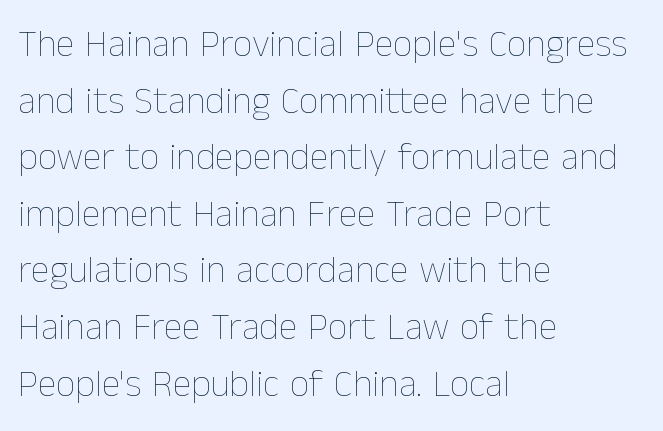
{"italic": "no", "bold": "no", "weight": "thin", "width": "normal", "stroke_contrast": "low", "x_height": "medium", "monospaced": "no", "underline": "no", "align": "left", "line_spacing": "normal", "line_spacing_ratio": 1.49, "letter_spacing": "normal", "letter_spacing_em": 0.0, "glyph_px": 38}
